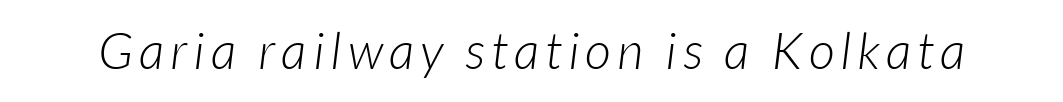
The image shows 51 px light sans-serif type; set not underlined; low stroke contrast and a medium x-height.
